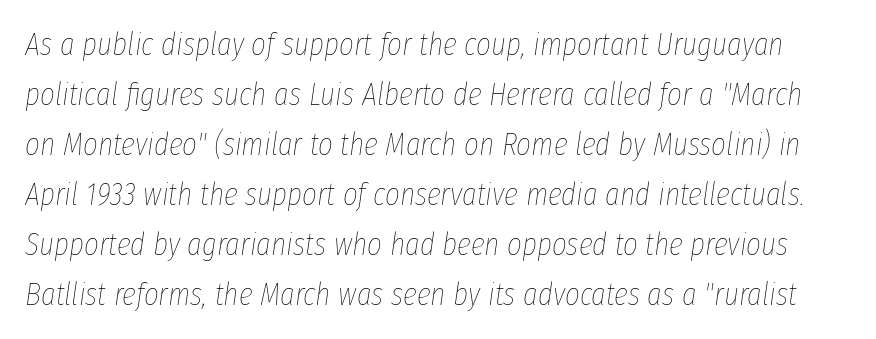
The image shows 32 px thin, condensed type, italic (leaning right); set normal line spacing (1.56x), normal letter spacing, not underlined; low stroke contrast and a medium x-height.
